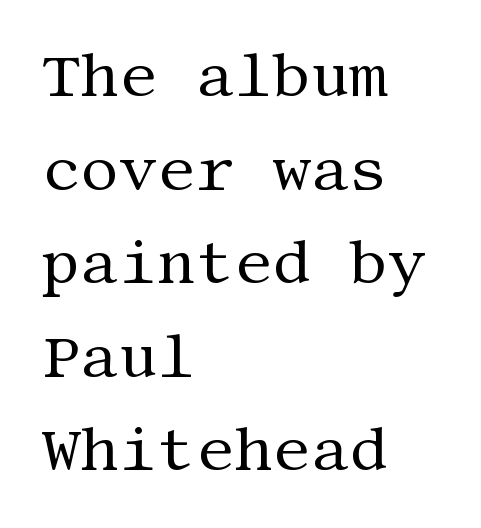
{"serif": "yes", "italic": "no", "bold": "no", "weight": "regular", "width": "normal", "stroke_contrast": "medium", "x_height": "large", "underline": "no", "align": "left", "line_spacing": "normal", "line_spacing_ratio": 1.56, "letter_spacing": "normal", "letter_spacing_em": 0.0, "glyph_px": 60}
